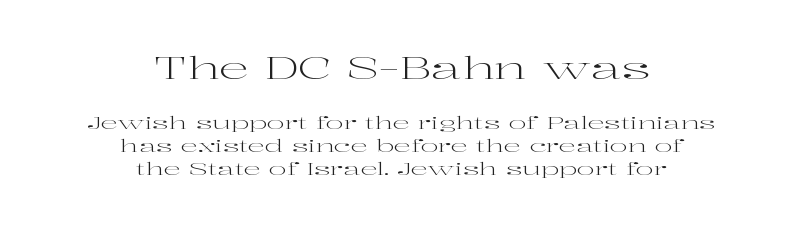
Q: Is the text bold? A: No.
Q: Is the text italic (slanted)? A: No, it is upright.
Q: Is the typeface a serif or a sans-serif typeface? A: Serif.
Q: Is the text underlined? A: No.
Q: How is the paragraph aligned? A: Centered.
Q: Is the spacing between letters normal or unusually wide? A: Normal.
Q: Is the spacing between lines tight, normal or loose? A: Normal.
Q: Which block of text is set in a larger size, the first (top) or the second (bottom)? A: The first (top) one.
Q: Width (condensed, normal, or wide)? A: Wide.
Q: Stroke contrast? A: High.
Q: x-height? A: Medium.
Q: Monospaced? A: No.
